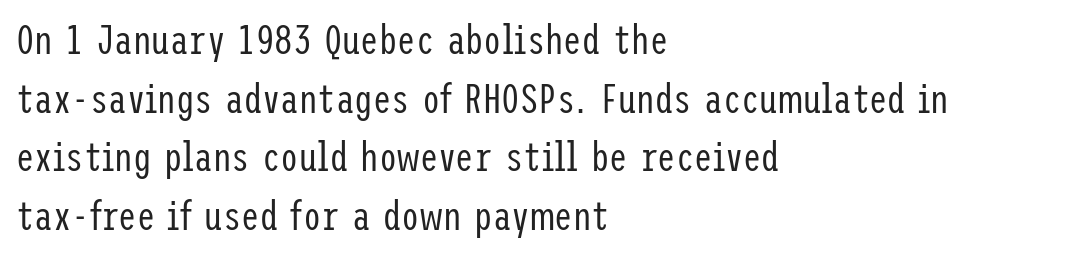
Q: Is the text bold? A: No.
Q: Is the text italic (slanted)? A: No, it is upright.
Q: Is the typeface a serif or a sans-serif typeface? A: Sans-serif.
Q: Is the text underlined? A: No.
Q: How is the paragraph aligned? A: Left-aligned.
Q: Is the spacing between letters normal or unusually wide? A: Normal.
Q: Is the spacing between lines tight, normal or loose? A: Normal.
Q: Width (condensed, normal, or wide)? A: Condensed.
Q: Stroke contrast? A: Low.
Q: x-height? A: Medium.
